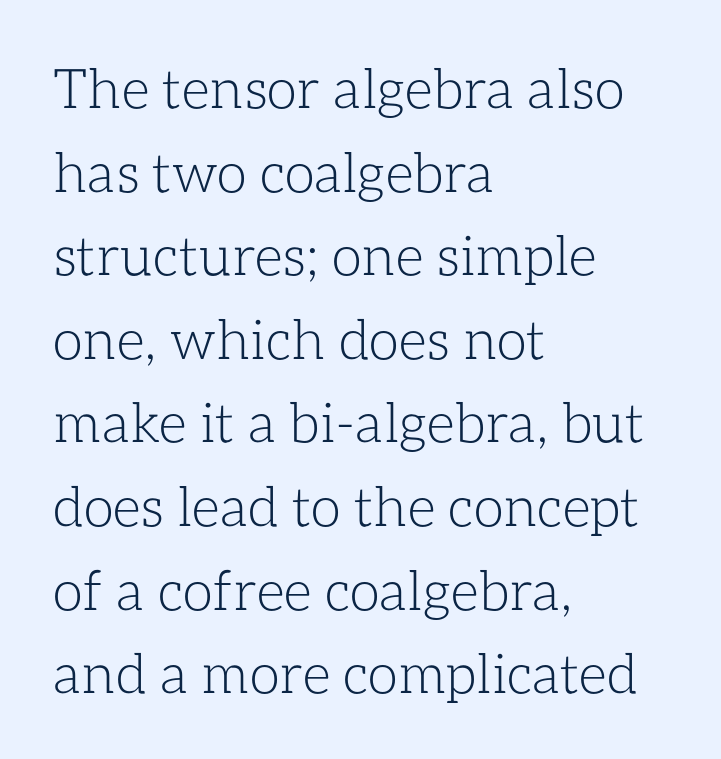
Q: Is the text bold? A: No.
Q: Is the text italic (slanted)? A: No, it is upright.
Q: Is the text underlined? A: No.
Q: How is the paragraph aligned? A: Left-aligned.
Q: Is the spacing between letters normal or unusually wide? A: Normal.
Q: Is the spacing between lines tight, normal or loose? A: Normal.
Q: Width (condensed, normal, or wide)? A: Normal.
Q: Stroke contrast? A: Low.
Q: x-height? A: Medium.
Q: Monospaced? A: No.
